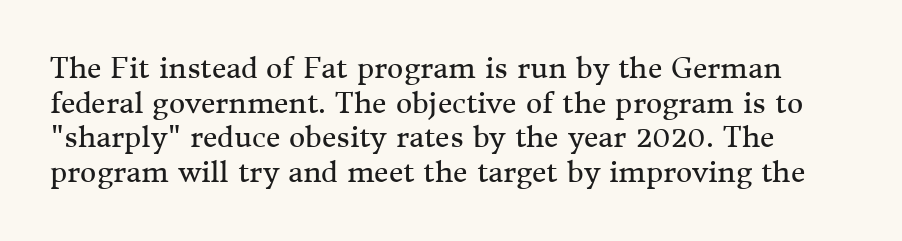
{"serif": "yes", "italic": "no", "bold": "no", "weight": "regular", "width": "normal", "stroke_contrast": "medium", "x_height": "medium", "monospaced": "no", "underline": "no", "line_spacing_ratio": 1.24, "letter_spacing": "normal", "letter_spacing_em": 0.0, "glyph_px": 28}
